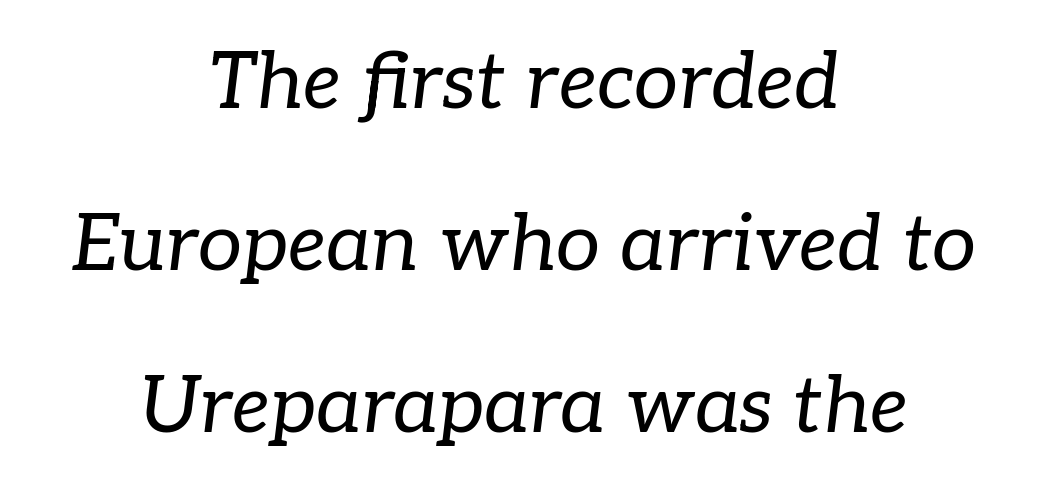
The image shows 79 px regular-weight serif type, italic (leaning right); set centered, loose line spacing (2.05x), normal letter spacing, not underlined; low stroke contrast and a medium x-height.
